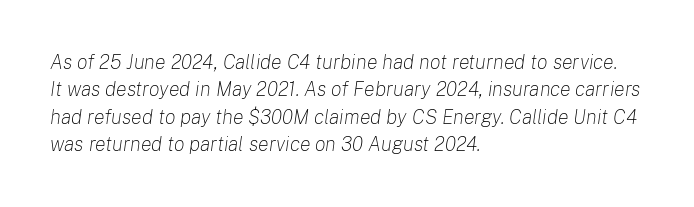
Q: Is the text bold? A: No.
Q: Is the text italic (slanted)? A: Yes, it leans right by about 8 degrees.
Q: Is the text underlined? A: No.
Q: How is the paragraph aligned? A: Left-aligned.
Q: Is the spacing between letters normal or unusually wide? A: Normal.
Q: Is the spacing between lines tight, normal or loose? A: Normal.
